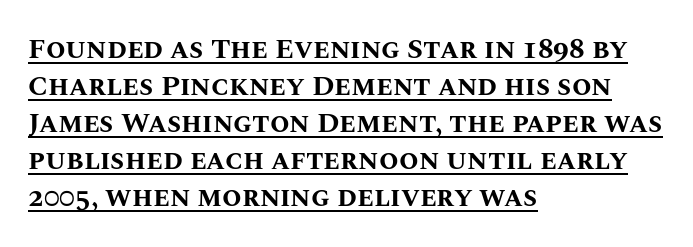
{"italic": "no", "bold": "yes", "weight": "bold", "width": "normal", "stroke_contrast": "medium", "x_height": "large", "monospaced": "no", "underline": "yes", "align": "left", "line_spacing": "normal", "line_spacing_ratio": 1.32, "letter_spacing": "normal", "letter_spacing_em": 0.0, "glyph_px": 28}
